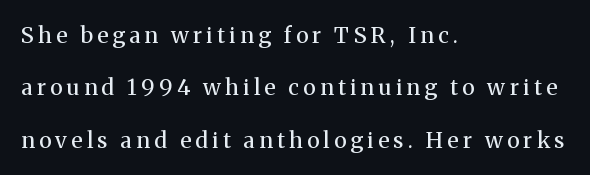
The image shows 22 px text type, upright; set left-aligned, loose line spacing (2.38x), unusually wide letter spacing (+0.2 em), not underlined.
